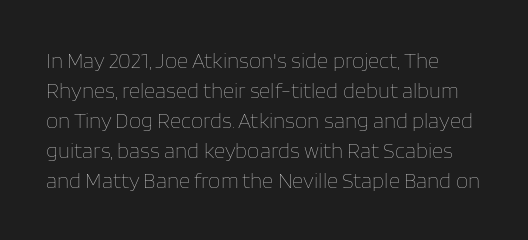
{"italic": "no", "bold": "no", "underline": "no", "line_spacing": "normal", "line_spacing_ratio": 1.36, "letter_spacing": "normal", "letter_spacing_em": 0.0, "glyph_px": 22}
